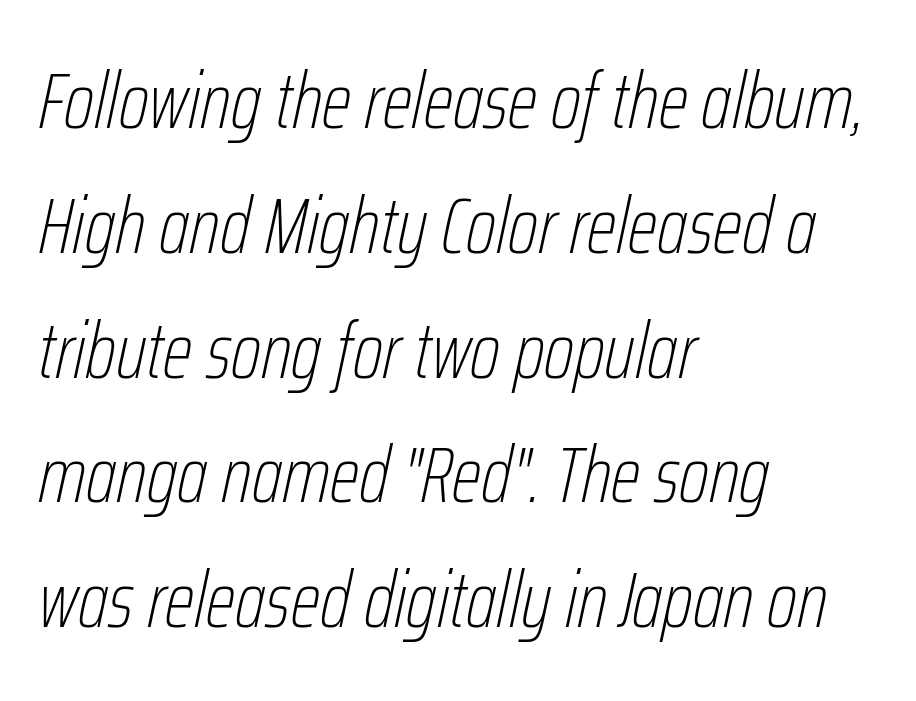
The image shows 79 px thin, condensed type, italic (leaning right); set left-aligned, normal line spacing (1.58x), normal letter spacing, not underlined; low stroke contrast and a medium x-height.
